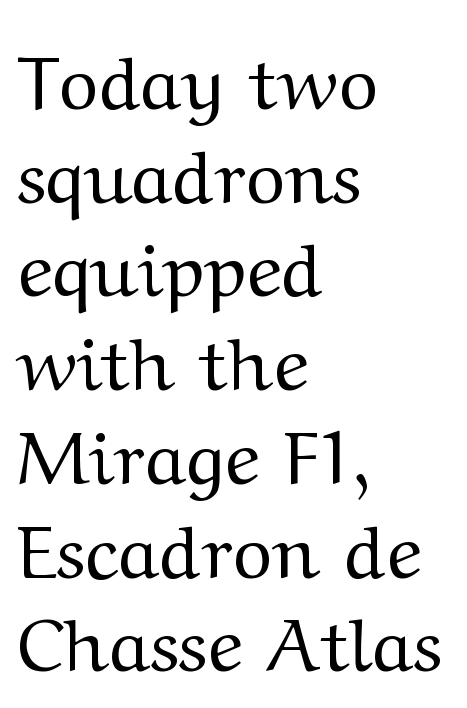
{"serif": "yes", "italic": "no", "bold": "no", "weight": "regular", "width": "wide", "stroke_contrast": "medium", "x_height": "medium", "monospaced": "no", "underline": "no", "align": "left", "line_spacing": "normal", "line_spacing_ratio": 1.25, "letter_spacing": "normal", "letter_spacing_em": 0.0, "glyph_px": 75}
